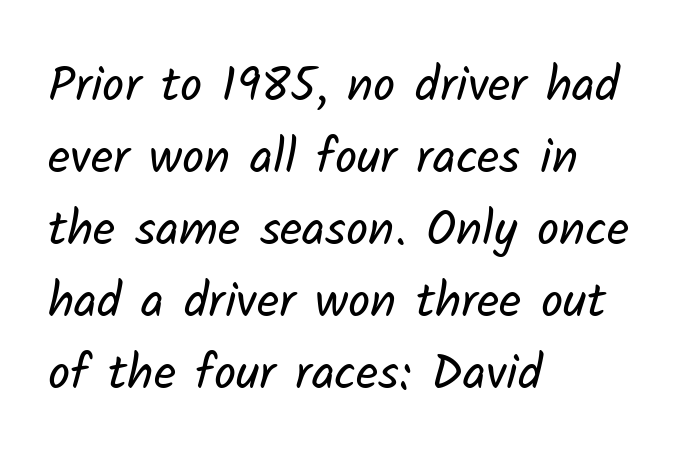
The image shows 49 px regular-weight sans-serif type; set left-aligned, normal line spacing (1.47x), normal letter spacing, not underlined; low stroke contrast and a medium x-height.
